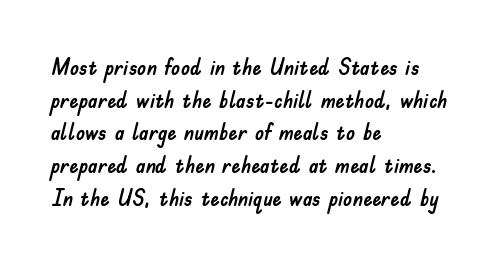
{"underline": "no", "align": "left", "line_spacing": "normal", "line_spacing_ratio": 1.42, "letter_spacing": "normal", "letter_spacing_em": 0.0, "glyph_px": 23}
